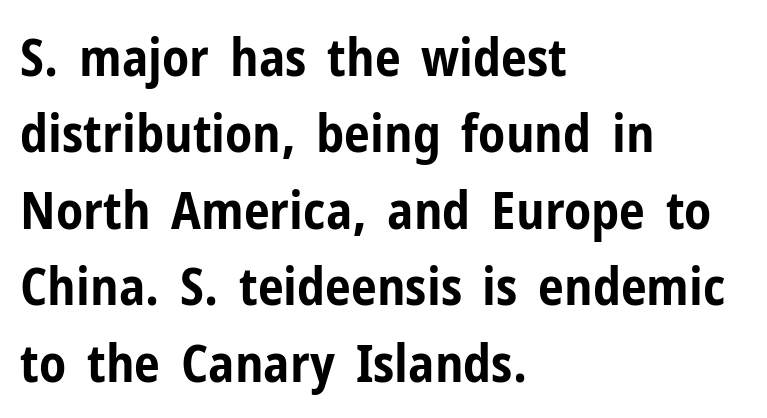
{"serif": "no", "italic": "no", "bold": "yes", "weight": "bold", "width": "condensed", "stroke_contrast": "low", "x_height": "medium", "monospaced": "no", "underline": "no", "align": "left", "line_spacing": "normal", "line_spacing_ratio": 1.47, "letter_spacing": "normal", "letter_spacing_em": 0.0, "glyph_px": 52}
